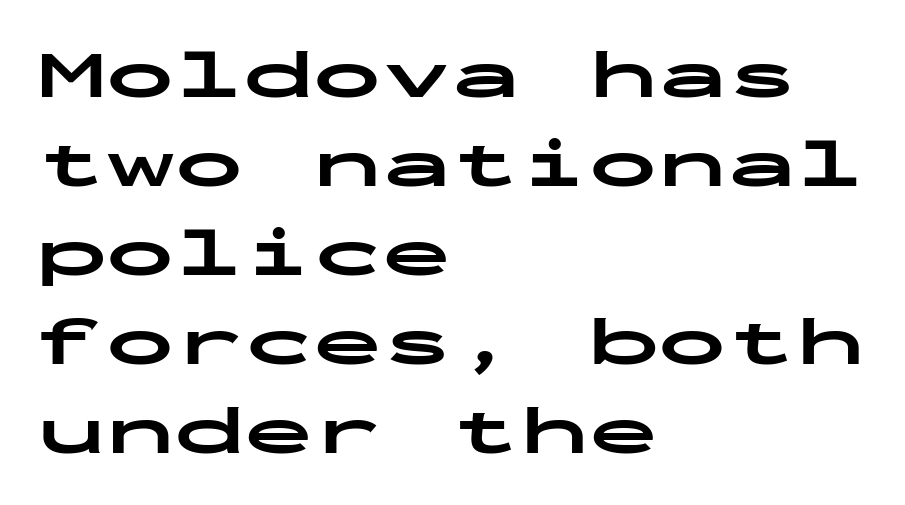
{"serif": "no", "italic": "no", "bold": "yes", "weight": "bold", "width": "wide", "stroke_contrast": "low", "x_height": "medium", "monospaced": "yes", "underline": "no", "align": "left", "line_spacing": "normal", "line_spacing_ratio": 1.29, "letter_spacing": "normal", "letter_spacing_em": 0.0, "glyph_px": 69}
